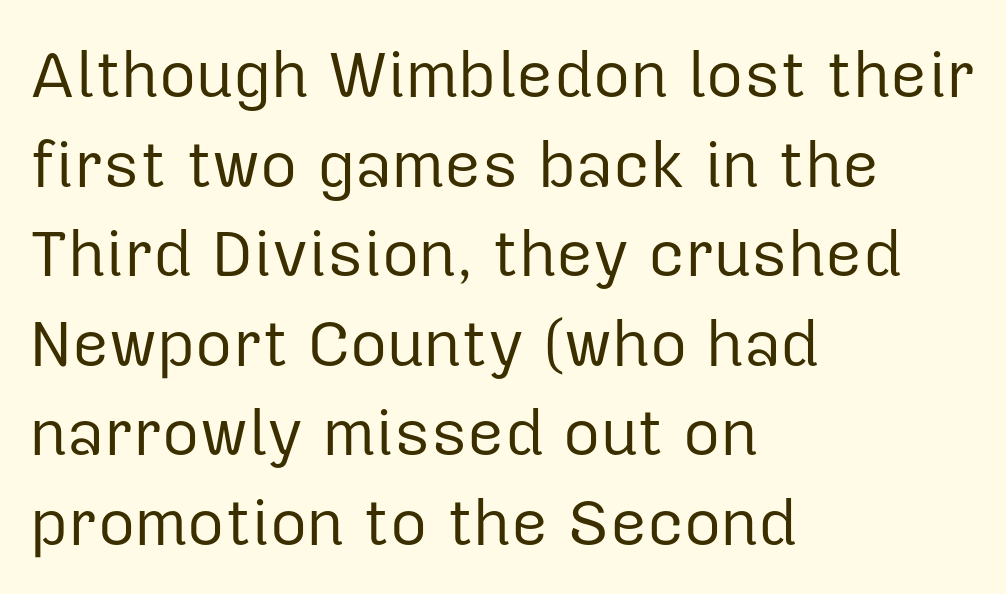
Notice how descenders clear the ascenders below comfortably — that's standard leading. Nothing heavy about these letters — not bold at all. A typesetter would call this zero additional tracking. Style check: upright. Character widths vary here, with narrow letters taking less room than wide ones.
